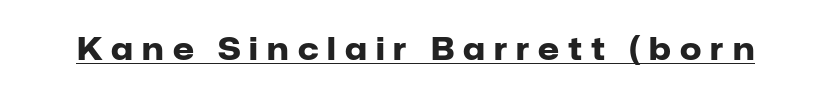
Q: Is the text bold? A: Yes.
Q: Is the text italic (slanted)? A: No, it is upright.
Q: Is the typeface a serif or a sans-serif typeface? A: Sans-serif.
Q: Is the text underlined? A: Yes.
Q: Is the spacing between letters normal or unusually wide? A: Unusually wide.
Q: Width (condensed, normal, or wide)? A: Normal.
Q: Stroke contrast? A: Low.
Q: x-height? A: Medium.
Q: Monospaced? A: No.
